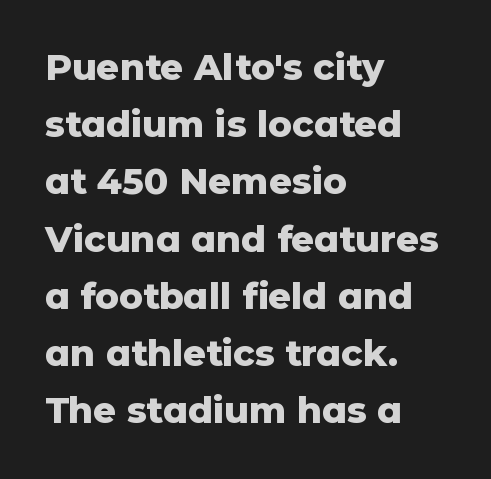
Q: Is the text bold? A: Yes.
Q: Is the text italic (slanted)? A: No, it is upright.
Q: Is the typeface a serif or a sans-serif typeface? A: Sans-serif.
Q: Is the text underlined? A: No.
Q: How is the paragraph aligned? A: Left-aligned.
Q: Is the spacing between letters normal or unusually wide? A: Normal.
Q: Is the spacing between lines tight, normal or loose? A: Normal.
Q: Width (condensed, normal, or wide)? A: Normal.
Q: Stroke contrast? A: Low.
Q: x-height? A: Medium.
Q: Monospaced? A: No.
